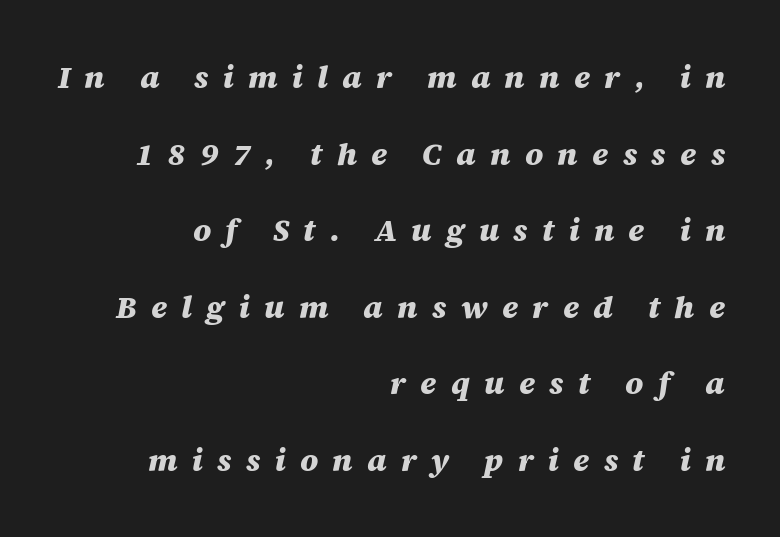
The image shows 31 px heavy type, italic (leaning right); set right-aligned, loose line spacing (2.47x), unusually wide letter spacing (+0.46 em), not underlined; medium stroke contrast and a large x-height.
